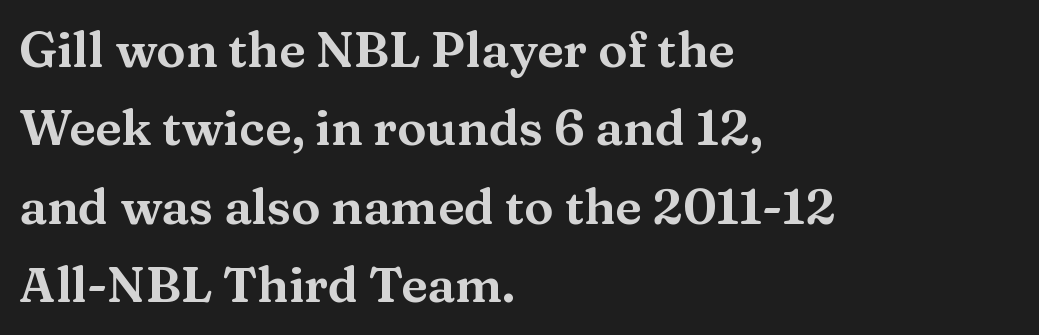
The letters advance in unequal steps, a hallmark of proportional type. These lines are set flush left with a ragged right edge. Whoever set this chose a conventional vertical rhythm. The type is set solid horizontally, with unmodified tracking. You can tell it's not italic because the verticals are truly vertical.
